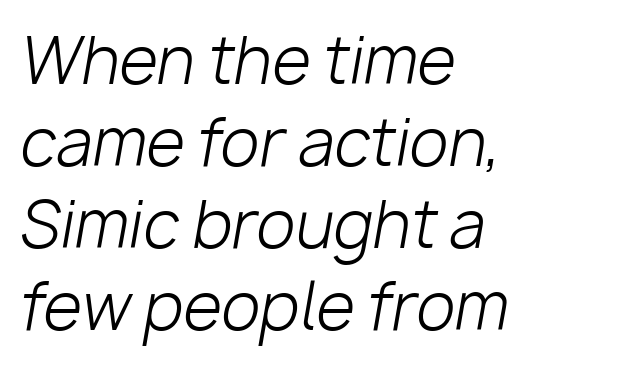
The image shows 63 px light type, italic (leaning right); set left-aligned, normal line spacing (1.3x), normal letter spacing, not underlined; low stroke contrast and a medium x-height.
